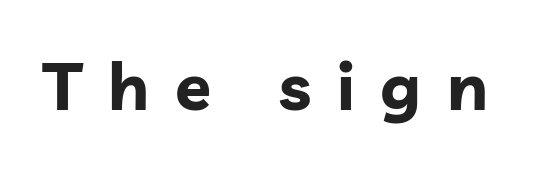
{"serif": "no", "italic": "no", "bold": "yes", "weight": "bold", "width": "normal", "stroke_contrast": "low", "x_height": "medium", "monospaced": "no", "underline": "no", "letter_spacing": "wide", "letter_spacing_em": 0.39, "glyph_px": 66}
